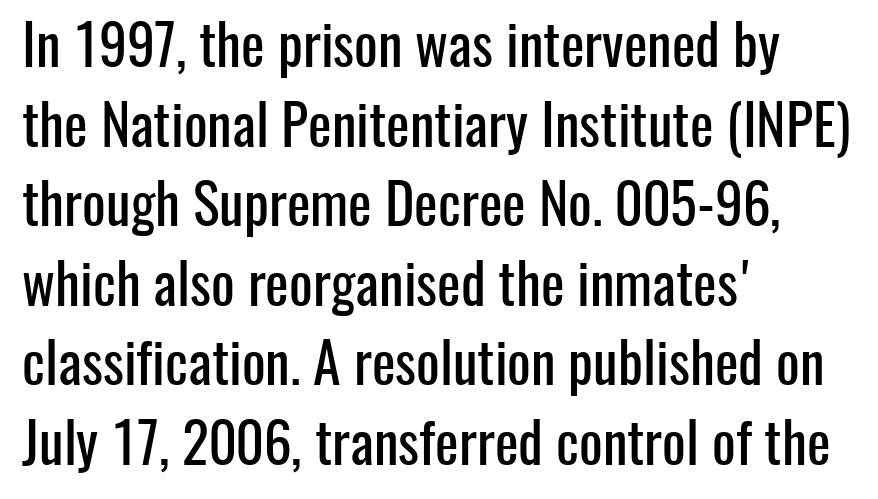
The image shows 56 px condensed sans-serif type, upright; set left-aligned, normal line spacing (1.42x), normal letter spacing, not underlined; low stroke contrast and a medium x-height.
